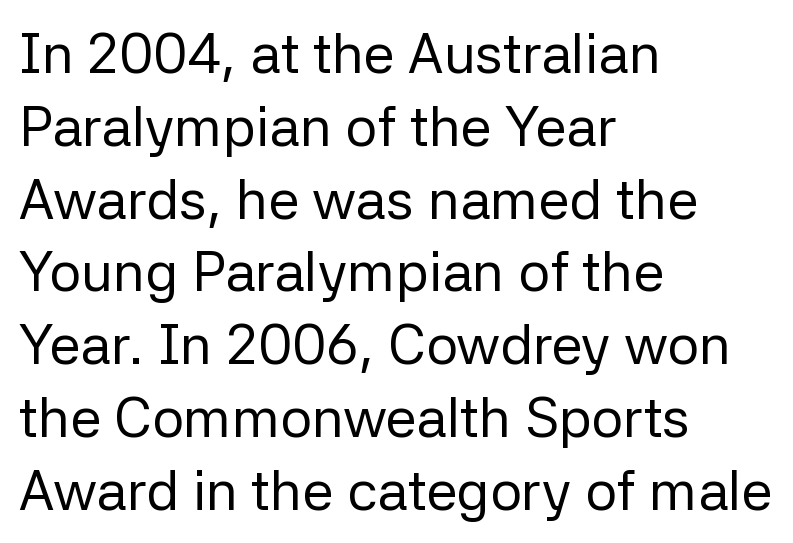
Q: Is the text bold? A: No.
Q: Is the text italic (slanted)? A: No, it is upright.
Q: Is the typeface a serif or a sans-serif typeface? A: Sans-serif.
Q: Is the text underlined? A: No.
Q: How is the paragraph aligned? A: Left-aligned.
Q: Is the spacing between letters normal or unusually wide? A: Normal.
Q: Is the spacing between lines tight, normal or loose? A: Normal.
Q: Width (condensed, normal, or wide)? A: Normal.
Q: Stroke contrast? A: Low.
Q: x-height? A: Medium.
Q: Monospaced? A: No.
